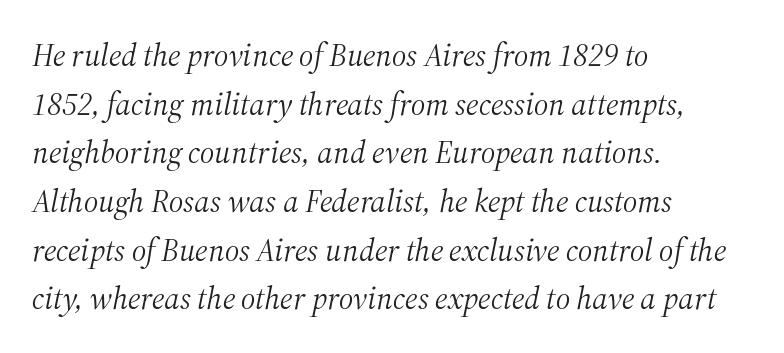
{"serif": "yes", "italic": "yes", "lean": "right", "slant_degrees": 12, "bold": "no", "weight": "light", "width": "normal", "stroke_contrast": "medium", "x_height": "medium", "monospaced": "no", "underline": "no", "align": "left", "line_spacing": "normal", "line_spacing_ratio": 1.52, "letter_spacing": "normal", "letter_spacing_em": 0.0, "glyph_px": 32}
